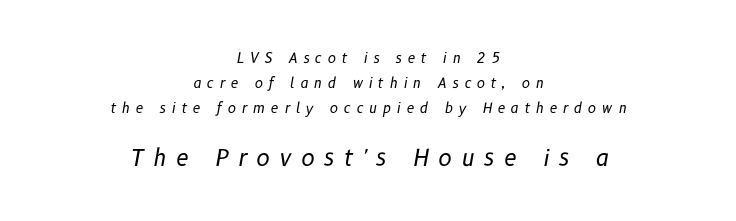
Q: Is the text bold? A: No.
Q: Is the text italic (slanted)? A: Yes, it leans right by about 10 degrees.
Q: Is the text underlined? A: No.
Q: How is the paragraph aligned? A: Centered.
Q: Is the spacing between letters normal or unusually wide? A: Unusually wide.
Q: Which block of text is set in a larger size, the first (top) or the second (bottom)? A: The second (bottom) one.
